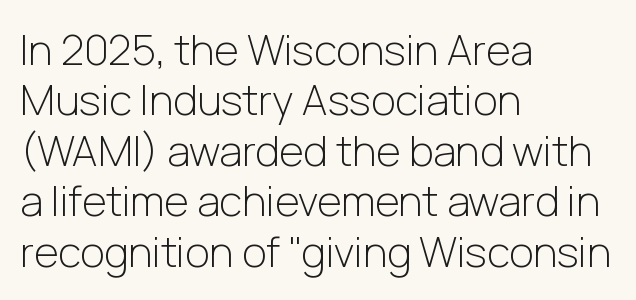
No heavy texture on the line: the type isn't bold. Spacing verdict: proportional, widths tailored to each character. Default kerning and tracking; the words read as compact shapes. Style check: upright. Stroke terminals: plain, sans-serif. Glance below the letters and you will spot only blank space.
